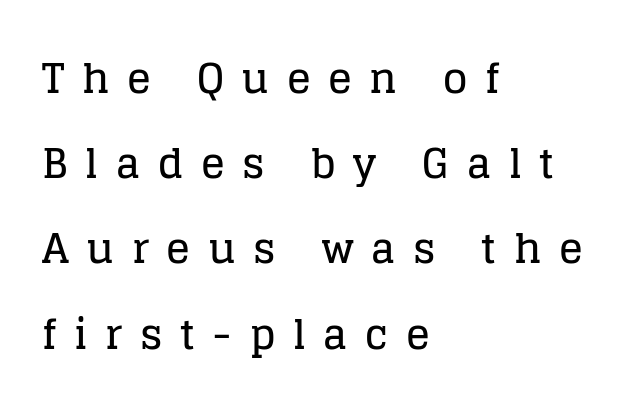
The image shows 40 px serif type, upright; set left-aligned, loose line spacing (2.13x), unusually wide letter spacing (+0.44 em), not underlined; low stroke contrast and a large x-height.
